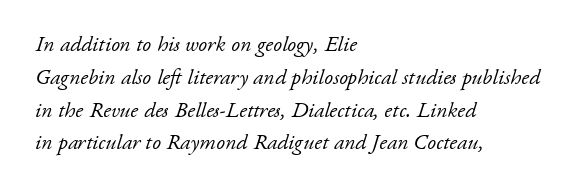
The image shows 22 px text type, italic (leaning right); set left-aligned, normal line spacing (1.49x), normal letter spacing, not underlined.
